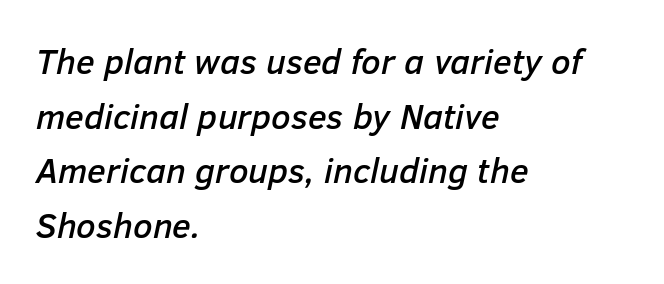
The gap between lines stays unmarked. The space between consecutive lines is moderate. You could not count columns in this text — the font is proportionally spaced. This is oblique type, the kind used for emphasis or titles. Is the block centered? No — it sits flush against the left margin.
